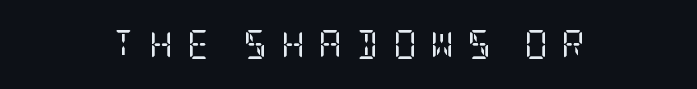
{"serif": "yes", "italic": "no", "bold": "no", "weight": "regular", "width": "condensed", "stroke_contrast": "low", "x_height": "large", "underline": "no", "align": "center", "letter_spacing": "wide", "letter_spacing_em": 0.47, "glyph_px": 29}
